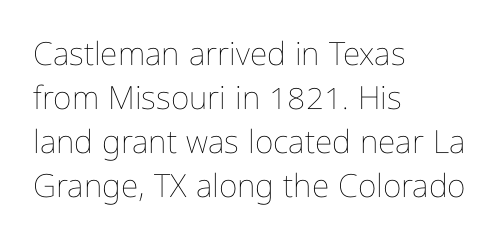
The image shows 32 px thin, condensed type, upright; set left-aligned, normal line spacing (1.37x), normal letter spacing, not underlined; low stroke contrast and a medium x-height.
